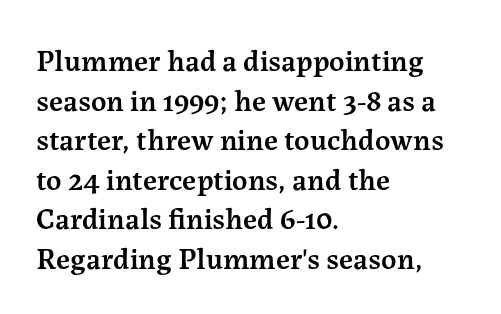
{"serif": "yes", "italic": "no", "bold": "semi", "weight": "semibold", "width": "normal", "stroke_contrast": "medium", "x_height": "medium", "monospaced": "no", "underline": "no", "align": "left", "line_spacing": "normal", "line_spacing_ratio": 1.32, "letter_spacing": "normal", "letter_spacing_em": 0.0, "glyph_px": 30}
